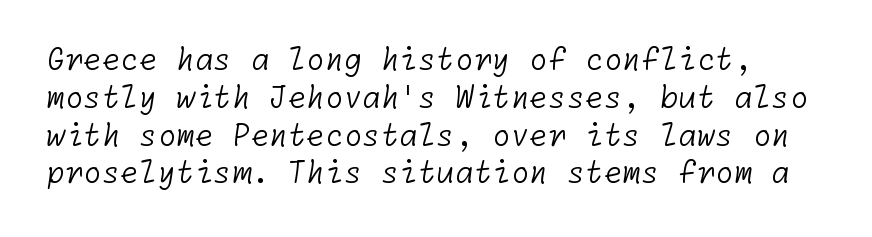
{"serif": "no", "bold": "no", "weight": "light", "width": "normal", "stroke_contrast": "low", "x_height": "medium", "underline": "no", "line_spacing": "normal", "line_spacing_ratio": 1.26, "letter_spacing": "normal", "letter_spacing_em": 0.0, "glyph_px": 30}
